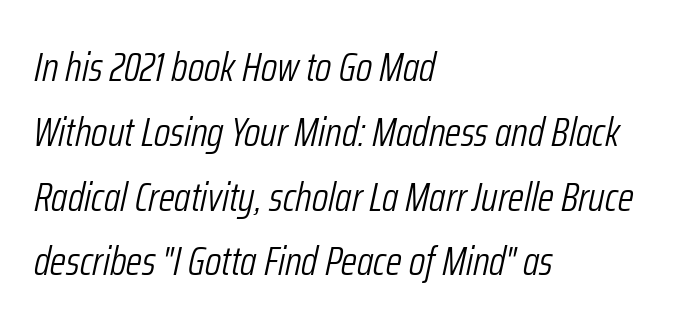
The image shows 41 px light, condensed type, italic (leaning right); set left-aligned, normal line spacing (1.58x), normal letter spacing, not underlined; low stroke contrast and a medium x-height.
